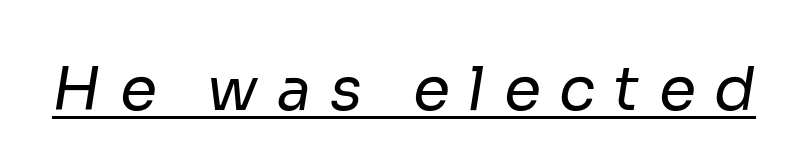
Q: Is the text bold? A: No.
Q: Is the typeface a serif or a sans-serif typeface? A: Sans-serif.
Q: Is the text underlined? A: Yes.
Q: Is the spacing between letters normal or unusually wide? A: Unusually wide.
Q: Width (condensed, normal, or wide)? A: Normal.
Q: Stroke contrast? A: Low.
Q: x-height? A: Medium.
Q: Monospaced? A: No.
